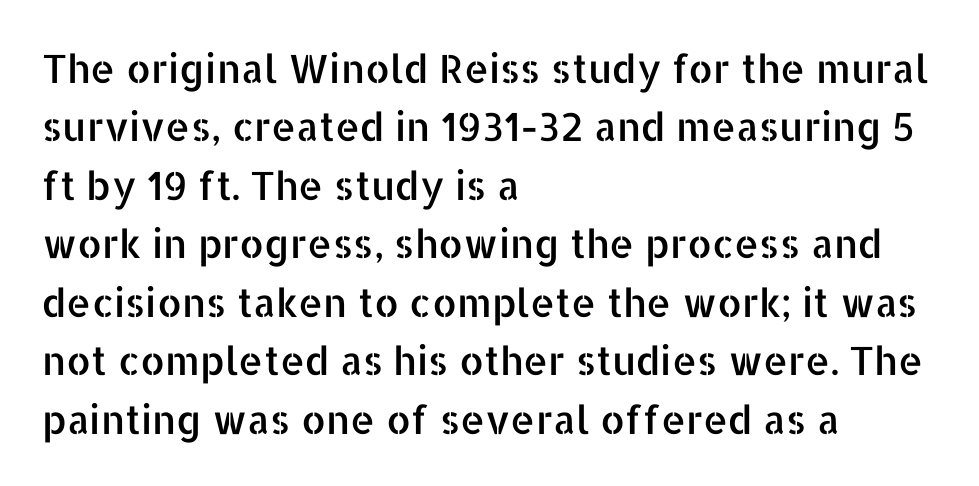
{"serif": "no", "italic": "no", "width": "normal", "stroke_contrast": "low", "x_height": "medium", "monospaced": "no", "underline": "no", "align": "left", "line_spacing": "normal", "line_spacing_ratio": 1.5, "letter_spacing": "normal", "letter_spacing_em": 0.0, "glyph_px": 39}
